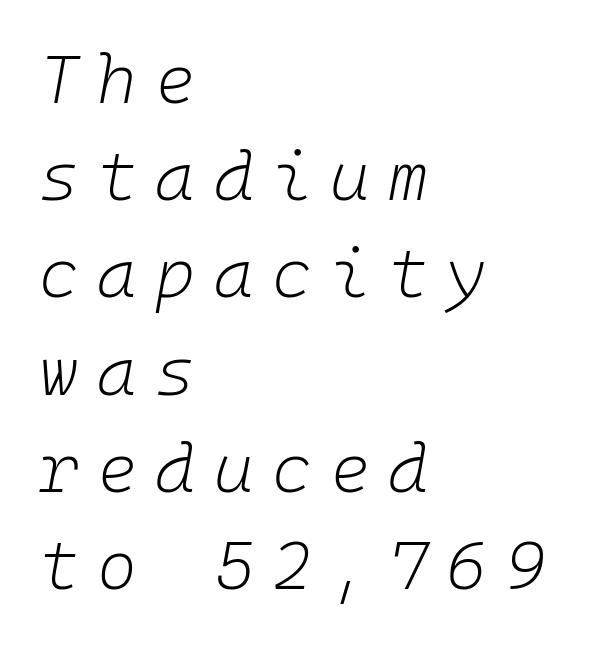
{"italic": "yes", "lean": "right", "slant_degrees": 10, "bold": "no", "weight": "light", "width": "normal", "stroke_contrast": "low", "x_height": "medium", "monospaced": "yes", "underline": "no", "align": "left", "line_spacing": "normal", "line_spacing_ratio": 1.43, "letter_spacing": "wide", "letter_spacing_em": 0.27, "glyph_px": 68}
